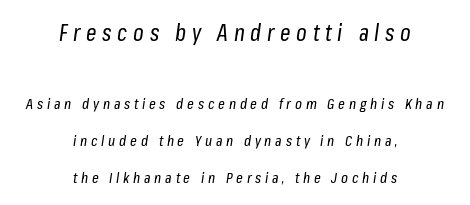
Q: Is the text bold? A: No.
Q: Is the text italic (slanted)? A: Yes, it leans right by about 8 degrees.
Q: Is the text underlined? A: No.
Q: How is the paragraph aligned? A: Centered.
Q: Is the spacing between letters normal or unusually wide? A: Unusually wide.
Q: Is the spacing between lines tight, normal or loose? A: Loose.
Q: Which block of text is set in a larger size, the first (top) or the second (bottom)? A: The first (top) one.
